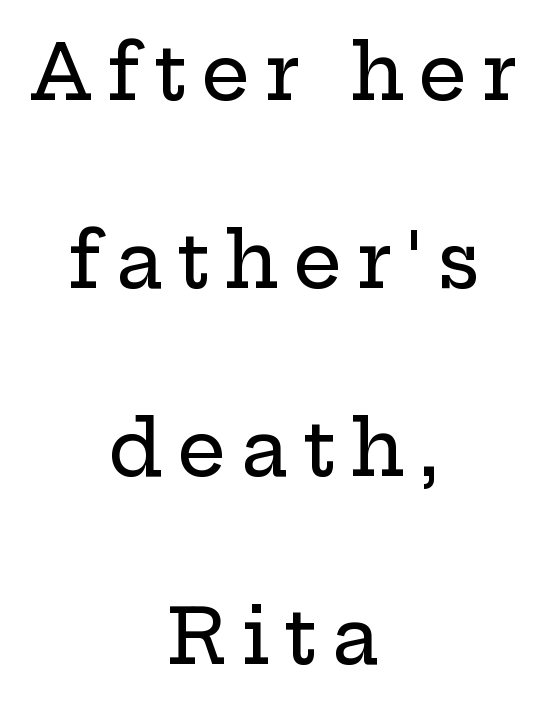
The image shows 77 px wide serif type, upright; set centered, loose line spacing (2.44x), not underlined; low stroke contrast and a medium x-height.
